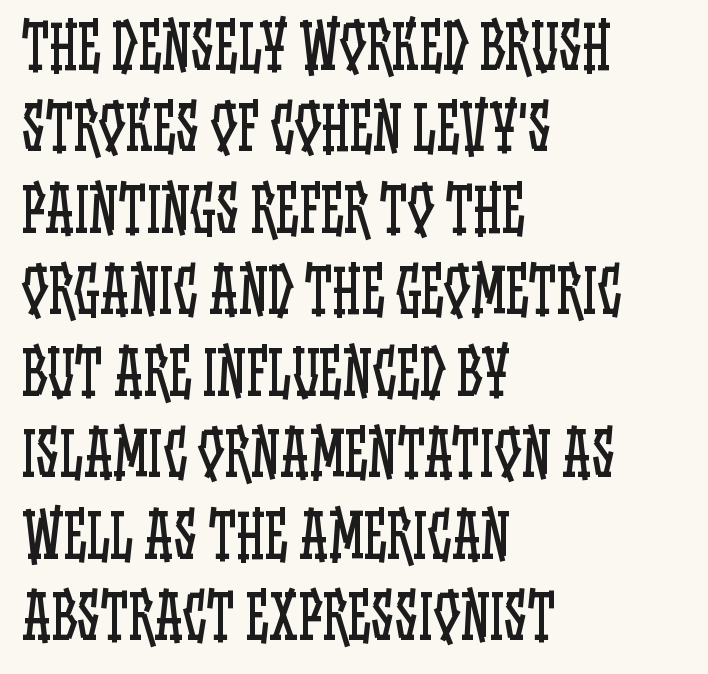
Left-aligned paragraph, ragged on the right. Compared with typical paragraphs, the rows here are spaced about the same. No word sits above an underline. The typeface has the unassuming heft of standard copy or less. Note the varied advance widths — an 'i' is clearly narrower than an 'm'. Ordinary non-slanted type is in use.
